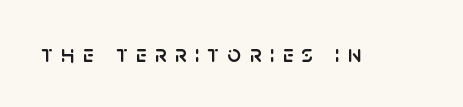
Posture: straight, roman, zero tilt. Descender tails drop into unmarked territory. There is plenty of visible air inserted between adjacent glyphs.
